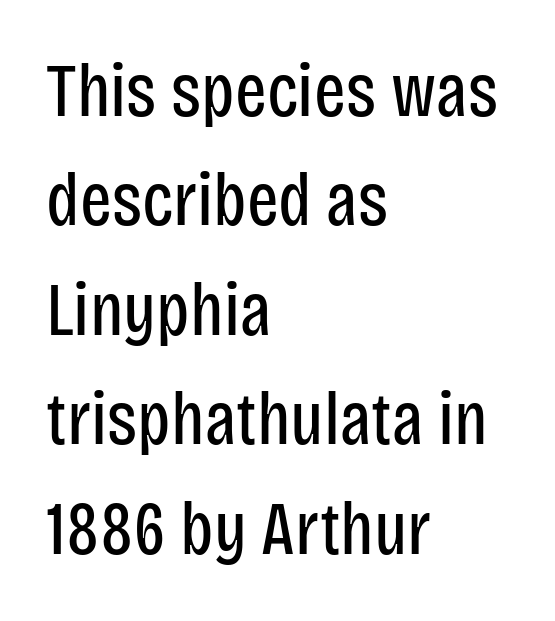
Vertically, the passage feels balanced, rows spaced as you'd expect. The gaps between neighbouring characters are ordinary and unremarkable. This sample has the flowing, uneven cadence of proportional lettering. These lines were composed using upright roman letters.
